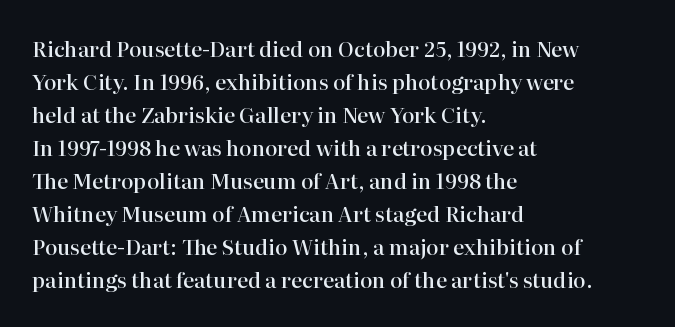
The image shows 21 px text type, upright; set left-aligned, normal line spacing (1.57x), normal letter spacing, not underlined.
